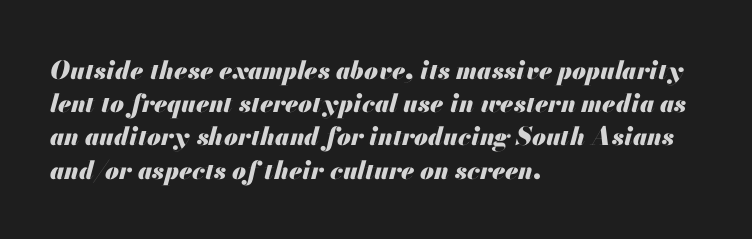
Q: Is the text bold? A: Yes.
Q: Is the text italic (slanted)? A: Yes, it leans right by about 13 degrees.
Q: Is the text underlined? A: No.
Q: How is the paragraph aligned? A: Left-aligned.
Q: Is the spacing between letters normal or unusually wide? A: Normal.
Q: Is the spacing between lines tight, normal or loose? A: Normal.
